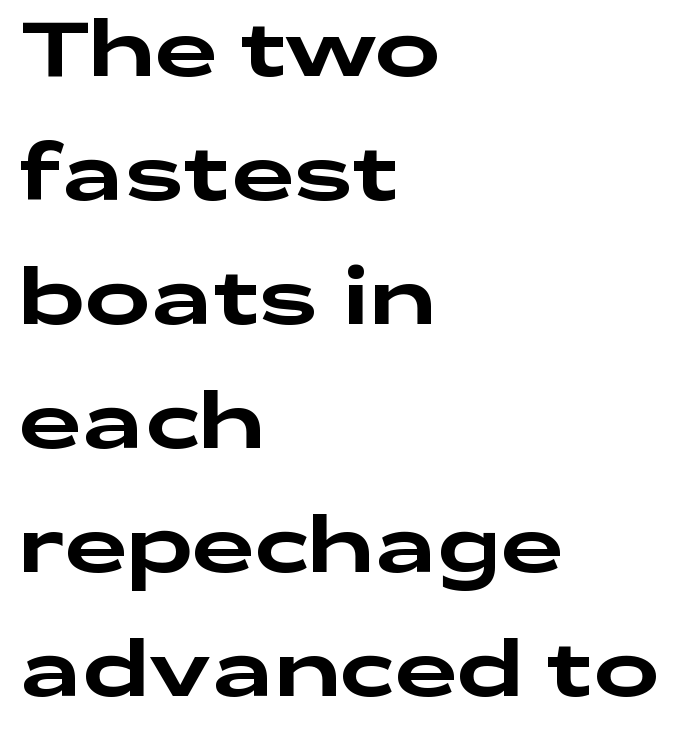
These lines are rendered in a variable-pitch font. A sans-serif font was chosen for this passage. Baseline-to-baseline distance is the conventional proportion of letter height. Each word holds together tightly as a unit, with standard inter-letter gaps.
